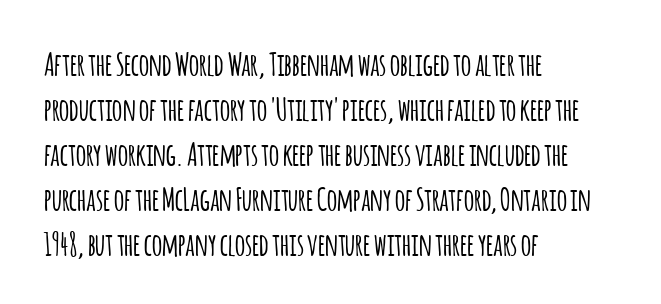
The leading is moderate, giving the passage an even texture. The font family rendered here belongs to the sans-serif group. All the whitespace from short lines collects on the right. Honestly, the letter spacing is just normal — you wouldn't notice it. Looks like regular typesetting: each glyph gets only the width it needs. Descender tails drop into unmarked territory.
